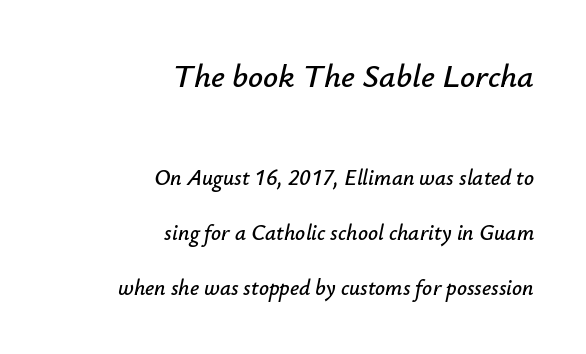
Vertical spacing — loose. Honestly, the letter spacing is just normal — you wouldn't notice it. The earlier block is typeset at a bigger size than the later block. These lines stack with their right ends in a neat column. Each letter keeps its own natural width here, so spacing adapts to shape.
